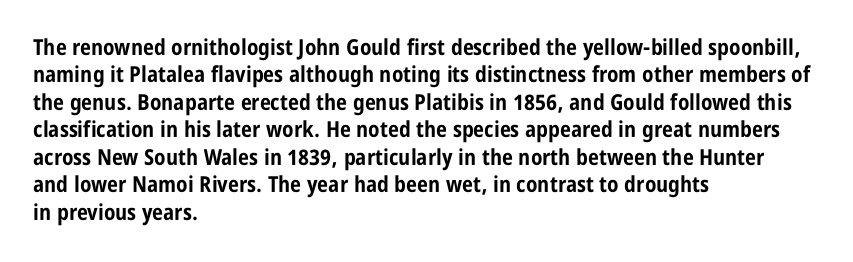
{"italic": "no", "bold": "yes", "underline": "no", "align": "left", "line_spacing": "normal", "line_spacing_ratio": 1.25, "letter_spacing": "normal", "letter_spacing_em": 0.0, "glyph_px": 22}
